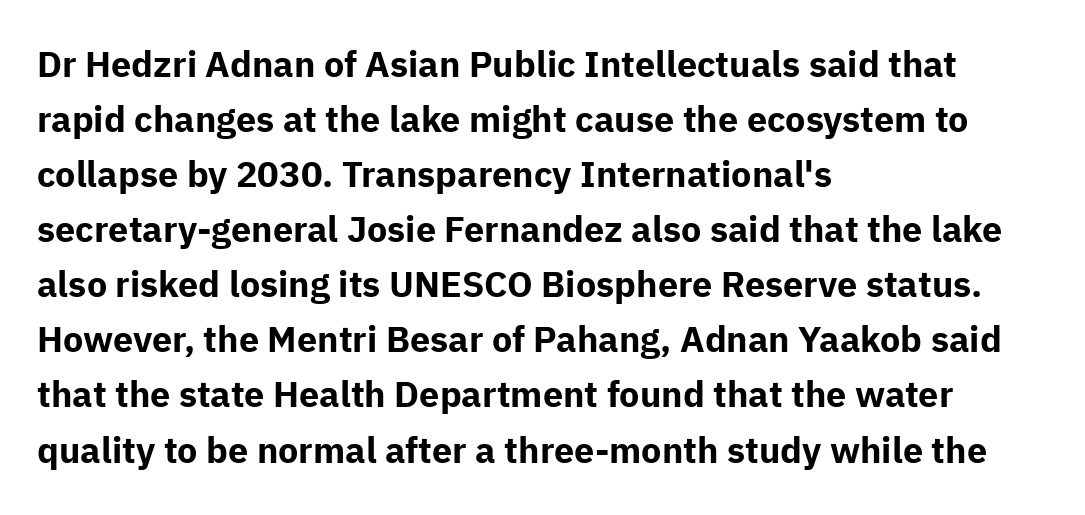
The image shows 36 px bold sans-serif type, upright; set left-aligned, normal line spacing (1.53x), normal letter spacing, not underlined; low stroke contrast and a medium x-height.
